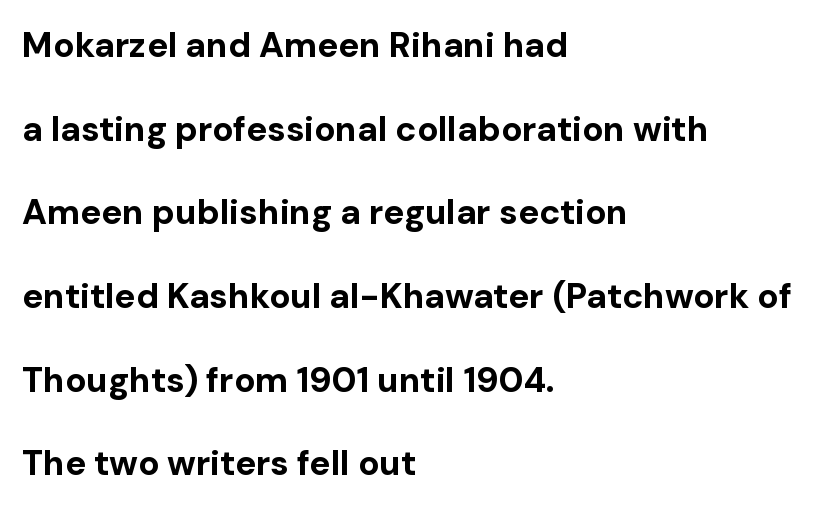
Looks like regular typesetting: each glyph gets only the width it needs. The face used here has the dense, thick strokes of a bold. Does extra space separate the letters? No, they use regular spacing. The paragraph has a hard left edge and a soft right edge. The lettering holds an erect, upright posture throughout.
